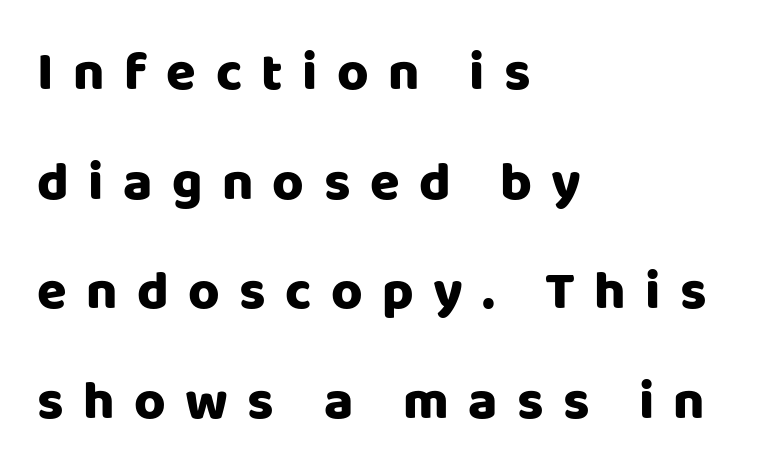
Q: Is the text italic (slanted)? A: No, it is upright.
Q: Is the typeface a serif or a sans-serif typeface? A: Sans-serif.
Q: Is the text underlined? A: No.
Q: How is the paragraph aligned? A: Left-aligned.
Q: Is the spacing between letters normal or unusually wide? A: Unusually wide.
Q: Is the spacing between lines tight, normal or loose? A: Loose.
Q: Width (condensed, normal, or wide)? A: Normal.
Q: Stroke contrast? A: Low.
Q: x-height? A: Large.
Q: Monospaced? A: No.
